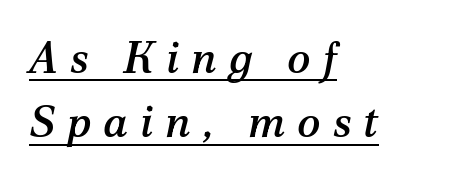
{"serif": "yes", "italic": "yes", "lean": "right", "slant_degrees": 12, "width": "normal", "stroke_contrast": "medium", "x_height": "medium", "monospaced": "no", "underline": "yes", "align": "left", "line_spacing": "normal", "line_spacing_ratio": 1.46, "letter_spacing": "wide", "letter_spacing_em": 0.27, "glyph_px": 44}
